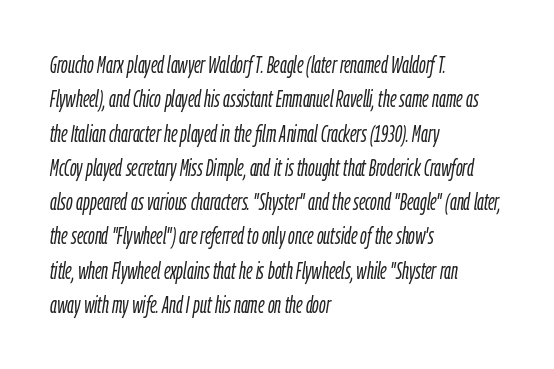
Unbolded letterforms with no extra heft. Check under the words: just untouched page. Style check: oblique. The rendering uses a moderate line-height, typical for paragraphs.
